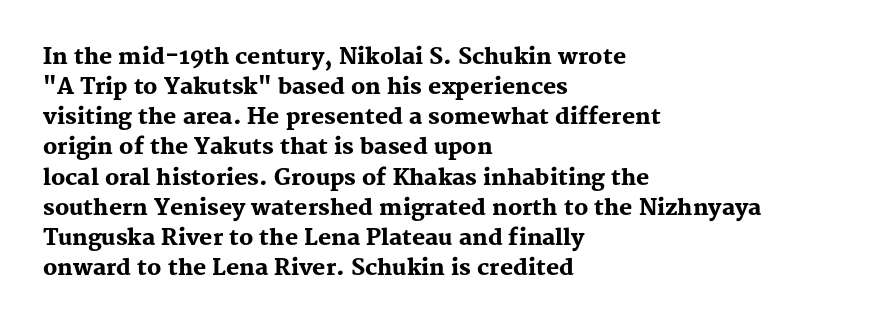
{"italic": "no", "bold": "yes", "underline": "no", "align": "left", "line_spacing": "normal", "line_spacing_ratio": 1.37, "letter_spacing": "normal", "letter_spacing_em": 0.0, "glyph_px": 22}
